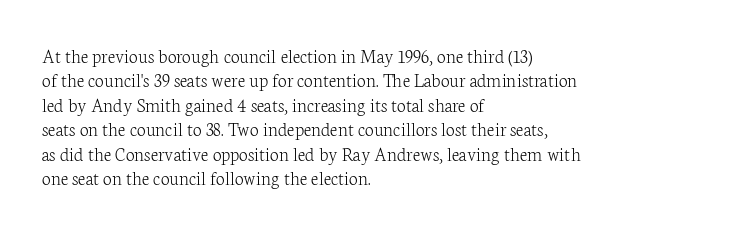
These lines keep a tight, regular rhythm from letter to letter. In CSS terms this would be text-align: left. Weight: in the light-to-regular range. This is roman type, the default non-slanted kind. Decoration check: the copy has no underline.
